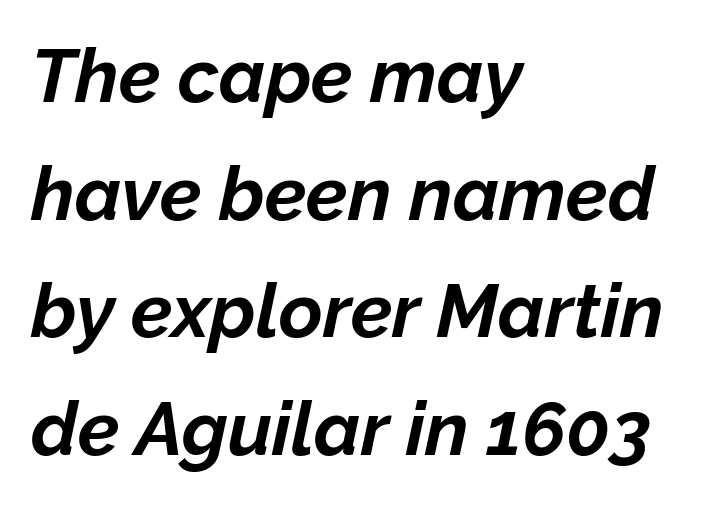
Q: Is the text bold? A: Yes.
Q: Is the text italic (slanted)? A: Yes, it leans right by about 12 degrees.
Q: Is the text underlined? A: No.
Q: How is the paragraph aligned? A: Left-aligned.
Q: Is the spacing between letters normal or unusually wide? A: Normal.
Q: Is the spacing between lines tight, normal or loose? A: Normal.
Q: Width (condensed, normal, or wide)? A: Normal.
Q: Stroke contrast? A: Low.
Q: x-height? A: Medium.
Q: Monospaced? A: No.
